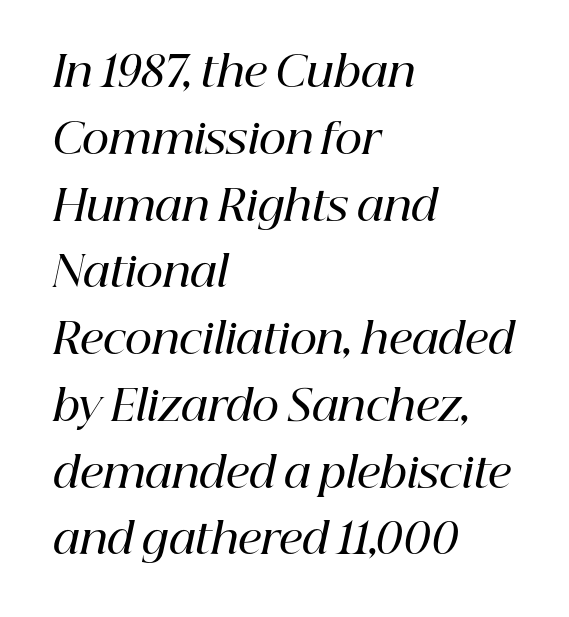
The image shows 42 px semibold serif type, italic (leaning right); set left-aligned, normal line spacing (1.59x), normal letter spacing, not underlined; high stroke contrast and a medium x-height.
